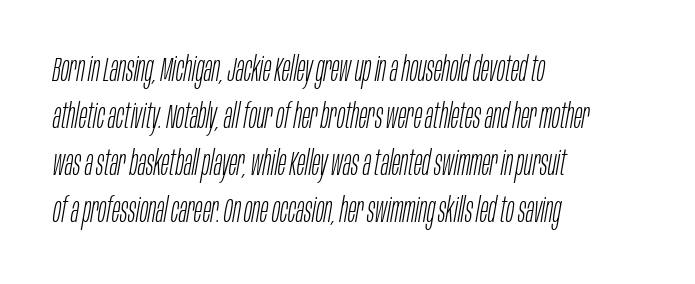
Q: Is the text bold? A: No.
Q: Is the text italic (slanted)? A: Yes, it leans right by about 10 degrees.
Q: Is the text underlined? A: No.
Q: How is the paragraph aligned? A: Left-aligned.
Q: Is the spacing between letters normal or unusually wide? A: Normal.
Q: Is the spacing between lines tight, normal or loose? A: Normal.
Q: Width (condensed, normal, or wide)? A: Condensed.
Q: Stroke contrast? A: Low.
Q: x-height? A: Large.
Q: Monospaced? A: No.
